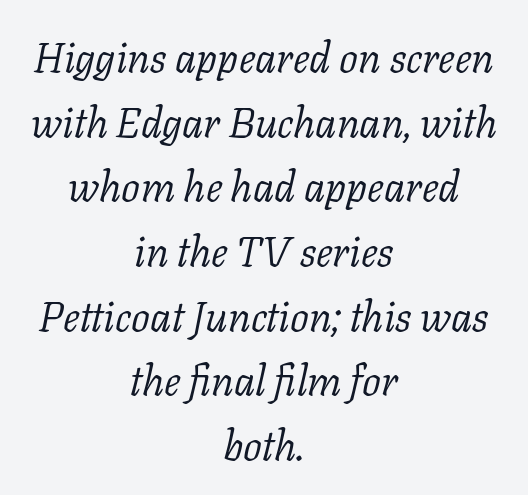
Rendered with sloped, italic letterforms. A typesetter would call this zero additional tracking. Is the block centered? Yes — each line is placed symmetrically about the middle. Normally led — the rows are evenly, conventionally spaced.
